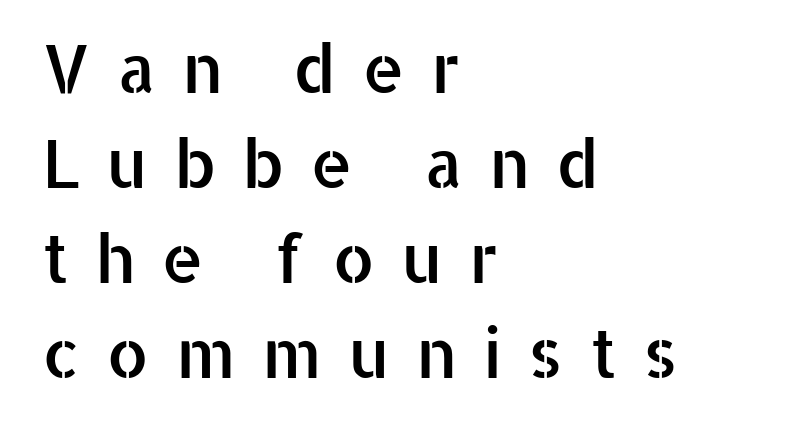
{"serif": "no", "italic": "no", "width": "normal", "stroke_contrast": "low", "x_height": "medium", "monospaced": "no", "underline": "no", "align": "left", "line_spacing": "normal", "line_spacing_ratio": 1.42, "letter_spacing": "wide", "letter_spacing_em": 0.39, "glyph_px": 67}
